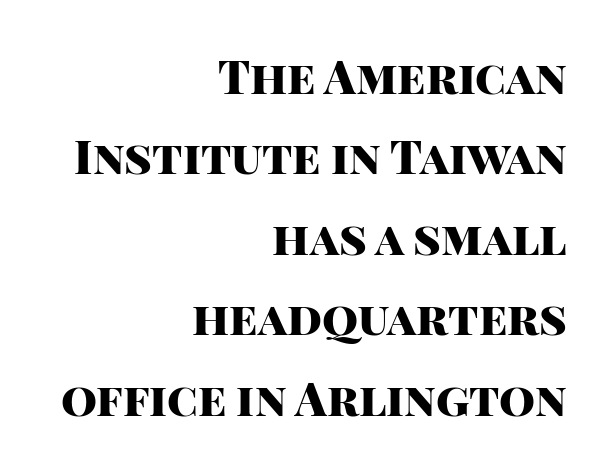
Q: Is the text bold? A: Yes.
Q: Is the text italic (slanted)? A: No, it is upright.
Q: Is the typeface a serif or a sans-serif typeface? A: Sans-serif.
Q: Is the text underlined? A: No.
Q: How is the paragraph aligned? A: Right-aligned.
Q: Is the spacing between letters normal or unusually wide? A: Normal.
Q: Width (condensed, normal, or wide)? A: Normal.
Q: Stroke contrast? A: High.
Q: x-height? A: Large.
Q: Monospaced? A: No.
